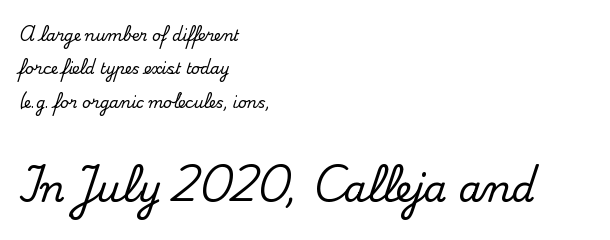
Q: Is the text italic (slanted)? A: Yes.
Q: Is the text underlined? A: No.
Q: How is the paragraph aligned? A: Left-aligned.
Q: Is the spacing between letters normal or unusually wide? A: Normal.
Q: Is the spacing between lines tight, normal or loose? A: Loose.
Q: Which block of text is set in a larger size, the first (top) or the second (bottom)? A: The second (bottom) one.
Q: Width (condensed, normal, or wide)? A: Normal.
Q: Stroke contrast? A: Medium.
Q: x-height? A: Small.
Q: Monospaced? A: No.
